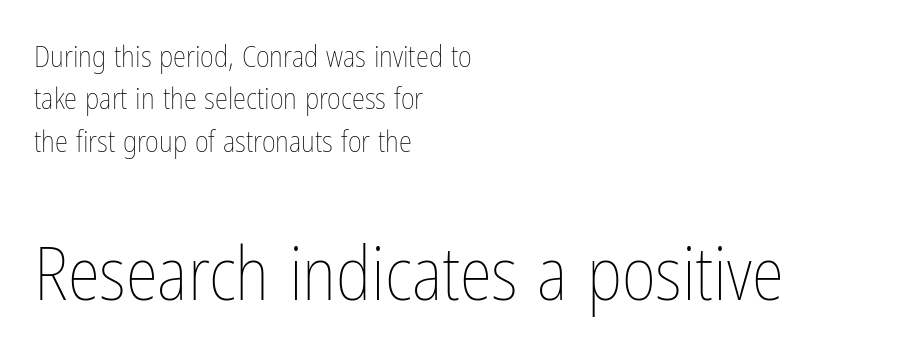
Clear beneath every line of the passage. The letters advance in unequal steps, a hallmark of proportional type. The weight would be labelled regular, book, light, or lighter still. Every row of glyphs begins at an identical x-position on the left.
